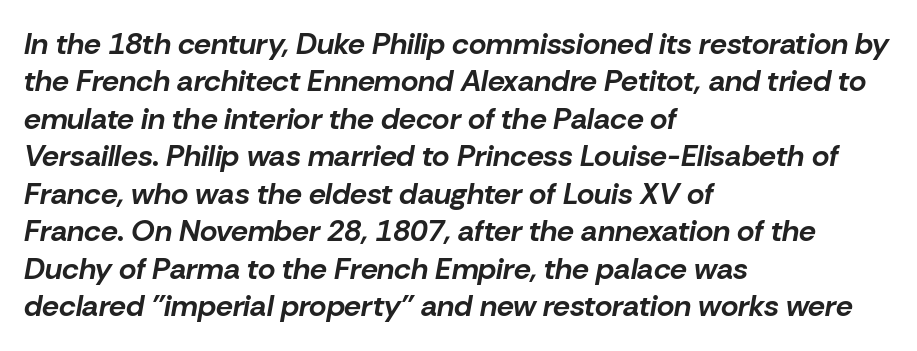
Q: Is the text bold? A: Yes.
Q: Is the text italic (slanted)? A: Yes, it leans right by about 10 degrees.
Q: Is the text underlined? A: No.
Q: How is the paragraph aligned? A: Left-aligned.
Q: Is the spacing between letters normal or unusually wide? A: Normal.
Q: Is the spacing between lines tight, normal or loose? A: Normal.
Q: Width (condensed, normal, or wide)? A: Normal.
Q: Stroke contrast? A: Low.
Q: x-height? A: Medium.
Q: Monospaced? A: No.
